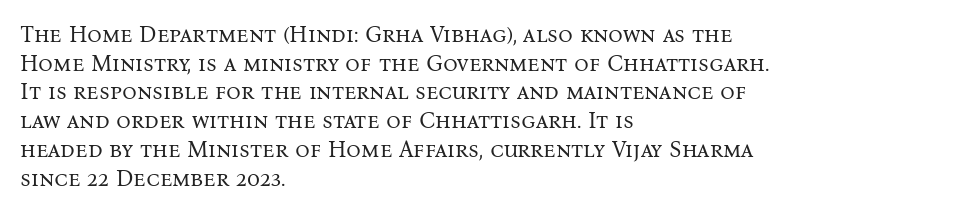
The lines sit at an ordinary, default distance from one another. The text block is weighted toward the left margin, trailing off unevenly rightward. Tracking value appears to be zero — textbook default spacing. Has an underline been added? It has not. Stroke mass is kept to a normal reading level or below.
